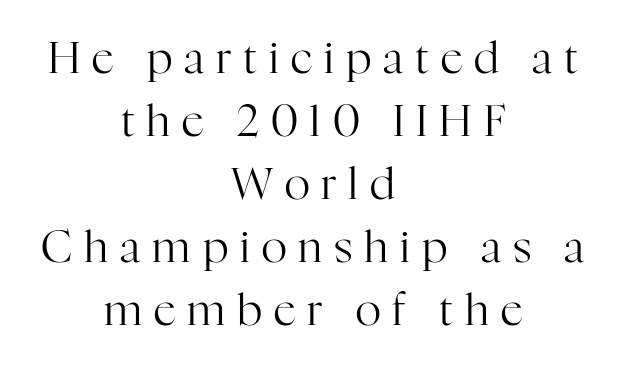
{"serif": "yes", "italic": "no", "bold": "no", "weight": "regular", "width": "normal", "stroke_contrast": "high", "x_height": "medium", "monospaced": "no", "underline": "no", "align": "center", "line_spacing": "normal", "line_spacing_ratio": 1.43, "letter_spacing": "wide", "letter_spacing_em": 0.27, "glyph_px": 44}
